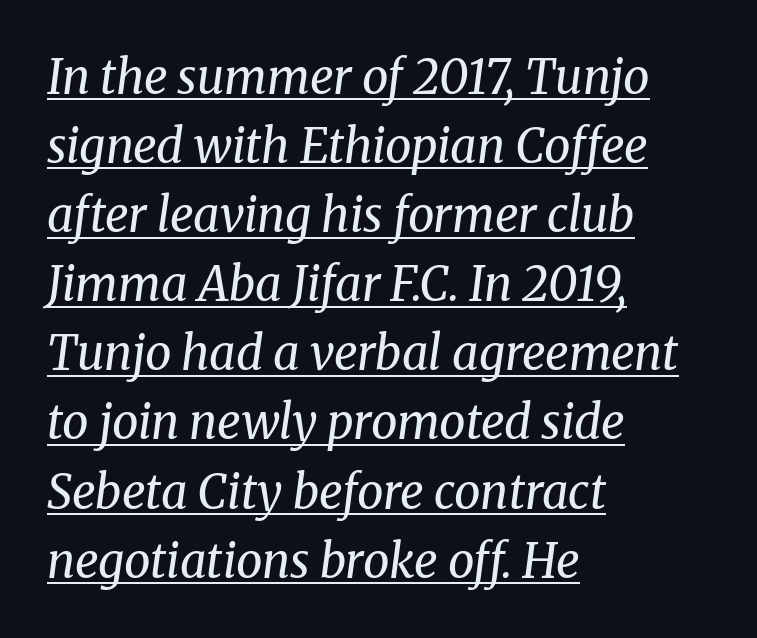
Q: Is the text bold? A: No.
Q: Is the text italic (slanted)? A: Yes, it leans right by about 8 degrees.
Q: Is the typeface a serif or a sans-serif typeface? A: Serif.
Q: Is the text underlined? A: Yes.
Q: How is the paragraph aligned? A: Left-aligned.
Q: Is the spacing between letters normal or unusually wide? A: Normal.
Q: Is the spacing between lines tight, normal or loose? A: Normal.
Q: Width (condensed, normal, or wide)? A: Normal.
Q: Stroke contrast? A: Medium.
Q: x-height? A: Medium.
Q: Monospaced? A: No.
